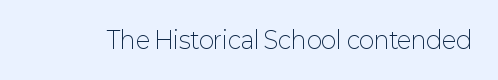
{"italic": "no", "bold": "no", "underline": "no", "letter_spacing": "normal", "letter_spacing_em": 0.0, "glyph_px": 23}
